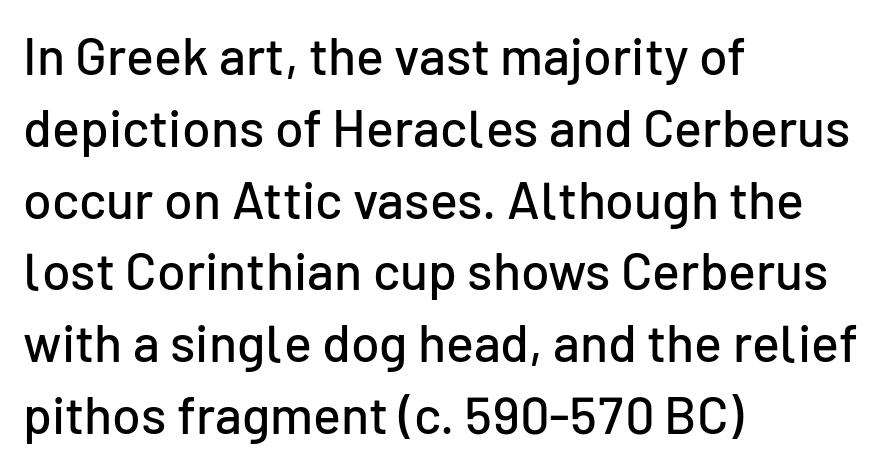
Q: Is the text italic (slanted)? A: No, it is upright.
Q: Is the typeface a serif or a sans-serif typeface? A: Sans-serif.
Q: Is the text underlined? A: No.
Q: How is the paragraph aligned? A: Left-aligned.
Q: Is the spacing between letters normal or unusually wide? A: Normal.
Q: Is the spacing between lines tight, normal or loose? A: Normal.
Q: Width (condensed, normal, or wide)? A: Normal.
Q: Stroke contrast? A: Low.
Q: x-height? A: Medium.
Q: Monospaced? A: No.
